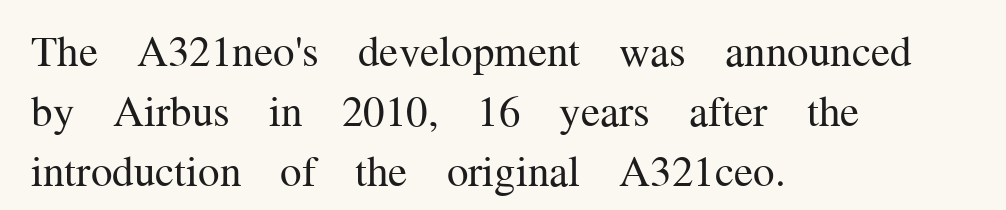
Q: Is the text bold? A: No.
Q: Is the text italic (slanted)? A: No, it is upright.
Q: Is the typeface a serif or a sans-serif typeface? A: Serif.
Q: Is the text underlined? A: No.
Q: How is the paragraph aligned? A: Left-aligned.
Q: Is the spacing between letters normal or unusually wide? A: Normal.
Q: Is the spacing between lines tight, normal or loose? A: Normal.
Q: Width (condensed, normal, or wide)? A: Normal.
Q: Stroke contrast? A: Medium.
Q: x-height? A: Medium.
Q: Monospaced? A: No.
